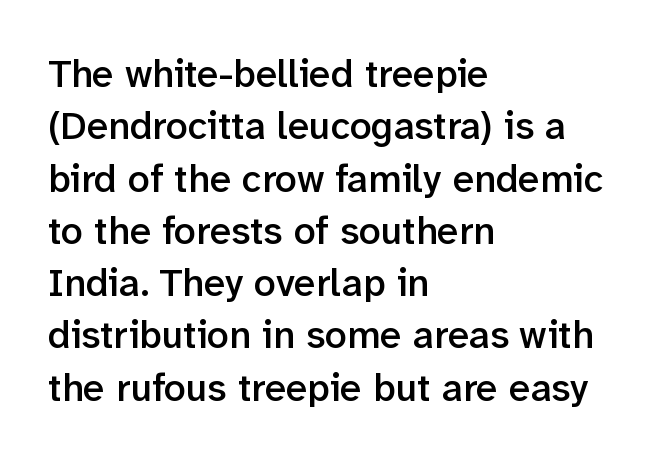
{"serif": "no", "italic": "no", "bold": "semi", "weight": "semibold", "width": "normal", "stroke_contrast": "low", "x_height": "medium", "monospaced": "no", "underline": "no", "align": "left", "line_spacing": "normal", "line_spacing_ratio": 1.34, "letter_spacing": "normal", "letter_spacing_em": 0.0, "glyph_px": 39}
